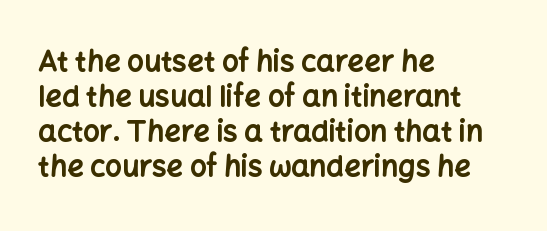
The image shows 29 px bold sans-serif type, upright; set left-aligned, line spacing 1.21x, normal letter spacing, not underlined; low stroke contrast and a medium x-height.
